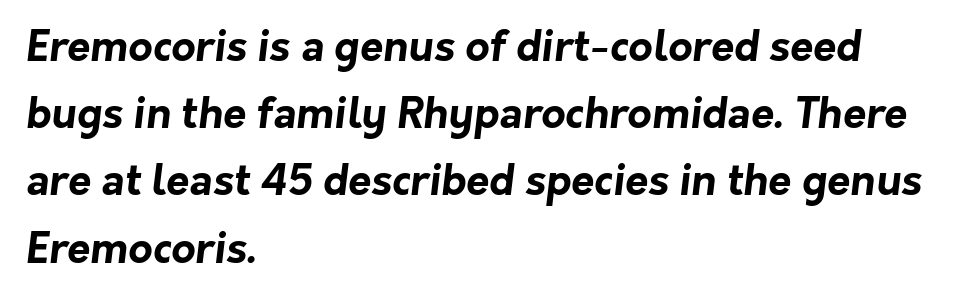
The image shows 42 px bold sans-serif type; set left-aligned, normal line spacing (1.6x), normal letter spacing, not underlined; low stroke contrast and a medium x-height.
